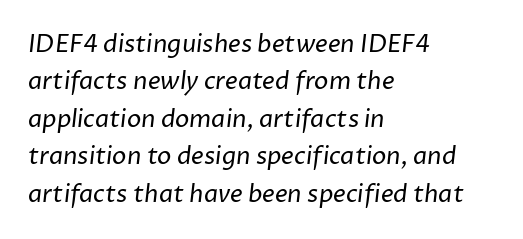
No letter is thick-stroked: the sample isn't bold. Descenders hang freely into open space. Leading: standard. Short note: letters normally spaced.
